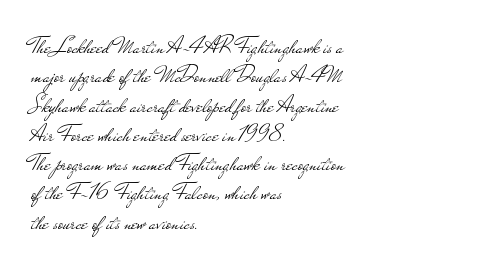
Q: Is the text bold? A: No.
Q: Is the text italic (slanted)? A: Yes.
Q: Is the text underlined? A: No.
Q: How is the paragraph aligned? A: Left-aligned.
Q: Is the spacing between letters normal or unusually wide? A: Normal.
